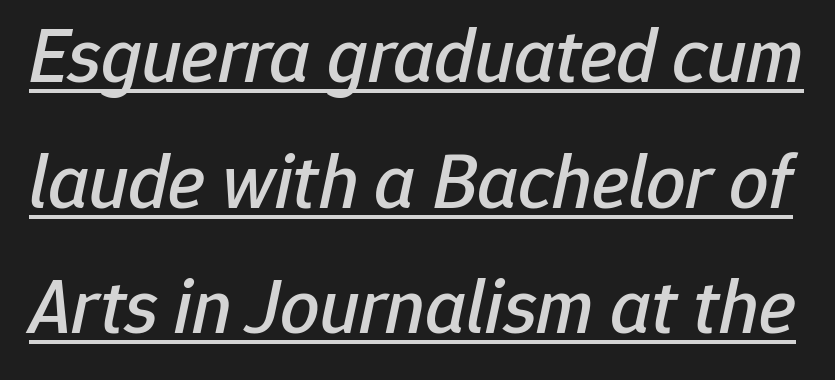
{"italic": "yes", "lean": "right", "slant_degrees": 12, "width": "normal", "stroke_contrast": "low", "x_height": "medium", "monospaced": "no", "underline": "yes", "line_spacing": "normal", "line_spacing_ratio": 1.61, "letter_spacing": "normal", "letter_spacing_em": 0.0, "glyph_px": 78}
